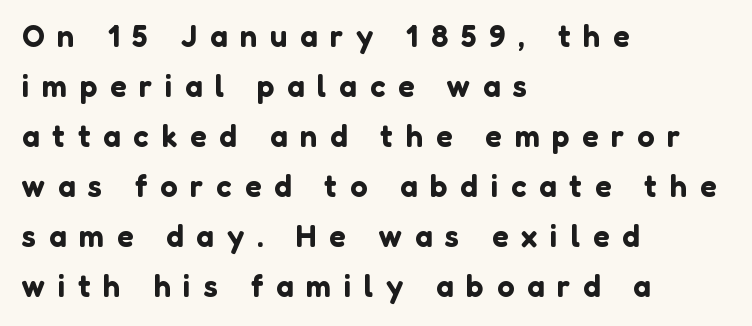
Proportional: the letters do not fall into vertical columns. No word sits above an underline. The lettering holds an erect, upright posture throughout. Words appear elongated and porous because spacing is wide.
